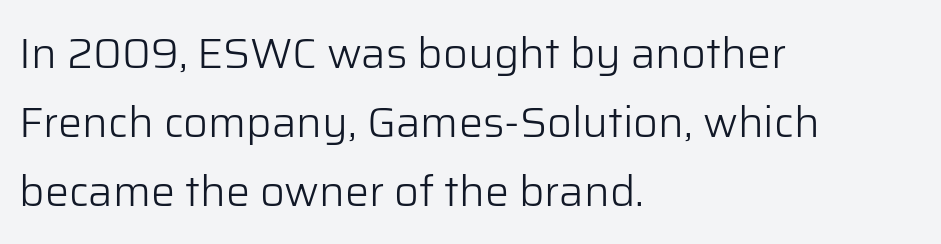
The letters stand upright; this is a roman face. The strokes carry an ordinary text weight at most. Each row of text sits above clean, open space. The passage shown is typed in a proportional face where columns would drift.
